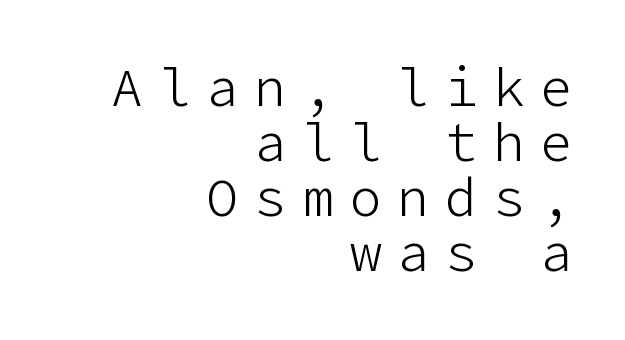
{"serif": "no", "italic": "no", "bold": "no", "weight": "light", "width": "normal", "stroke_contrast": "low", "x_height": "medium", "underline": "no", "align": "right", "line_spacing": "tight", "line_spacing_ratio": 1.04, "letter_spacing": "wide", "letter_spacing_em": 0.3, "glyph_px": 53}
